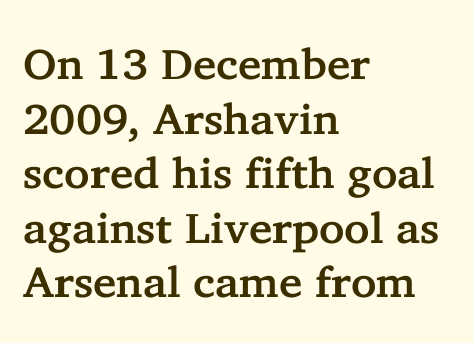
Descenders are the only things crossing below the line. A roman cut, with each character standing at attention. A student would call this left alignment; a typographer would say flush left, rag right. The face used here is rendered with its standard letterfit.
